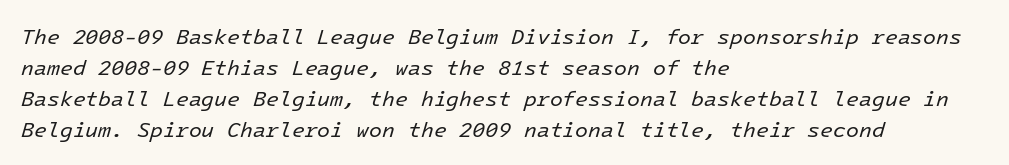
Q: Is the text bold? A: No.
Q: Is the text italic (slanted)? A: Yes, it leans right by about 16 degrees.
Q: Is the text underlined? A: No.
Q: How is the paragraph aligned? A: Left-aligned.
Q: Is the spacing between letters normal or unusually wide? A: Normal.
Q: Is the spacing between lines tight, normal or loose? A: Normal.
